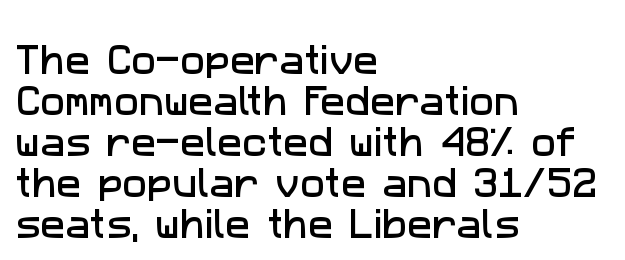
Is this a sans? Yes — the strokes have no serifs. The line texture is even and compact thanks to regular tracking. Casual observation: everything's shoved over to the left. Unmarked baselines from the first word to the last.
